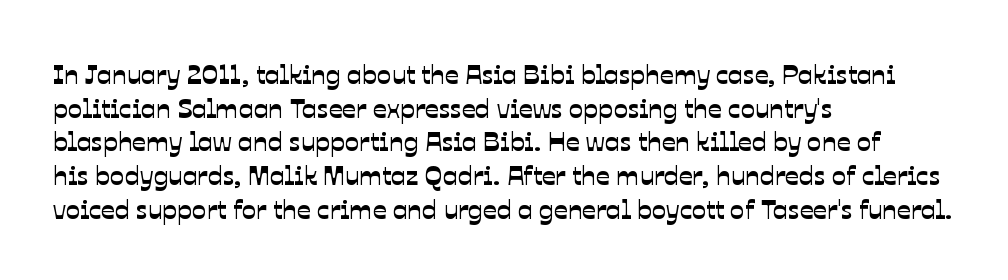
The image shows 27 px text type; set left-aligned, normal line spacing (1.25x), normal letter spacing, not underlined.
